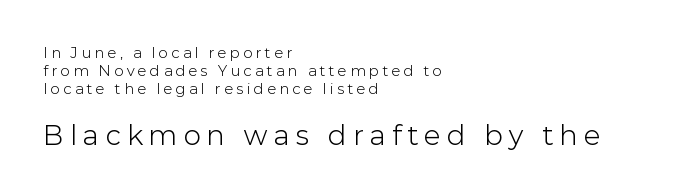
{"italic": "no", "bold": "no", "underline": "no", "align": "left", "line_spacing": "normal", "line_spacing_ratio": 1.3, "letter_spacing": "wide", "letter_spacing_em": 0.26, "larger_block": "second", "size_ratio": 1.86, "glyph_px": 26}
